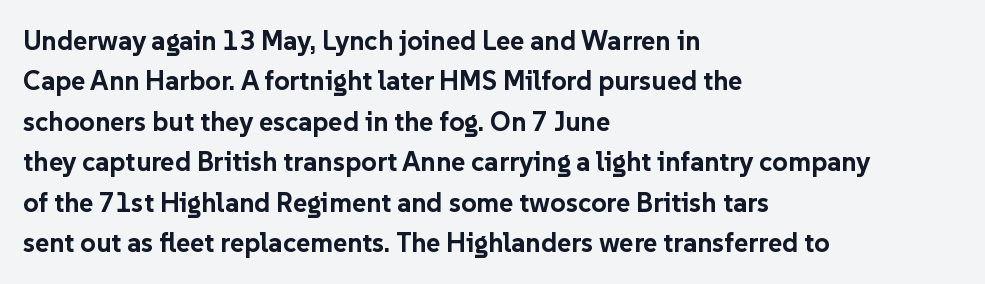
Q: Is the text bold? A: Yes.
Q: Is the text italic (slanted)? A: No, it is upright.
Q: Is the text underlined? A: No.
Q: How is the paragraph aligned? A: Left-aligned.
Q: Is the spacing between letters normal or unusually wide? A: Normal.
Q: Is the spacing between lines tight, normal or loose? A: Normal.
